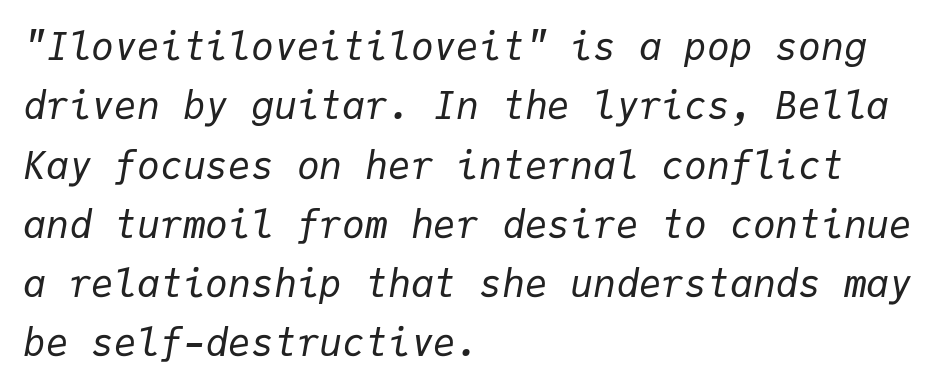
{"italic": "yes", "lean": "right", "slant_degrees": 9, "bold": "no", "weight": "regular", "width": "normal", "stroke_contrast": "low", "x_height": "medium", "monospaced": "yes", "underline": "no", "align": "left", "line_spacing": "normal", "line_spacing_ratio": 1.56, "letter_spacing": "normal", "letter_spacing_em": 0.0, "glyph_px": 38}
